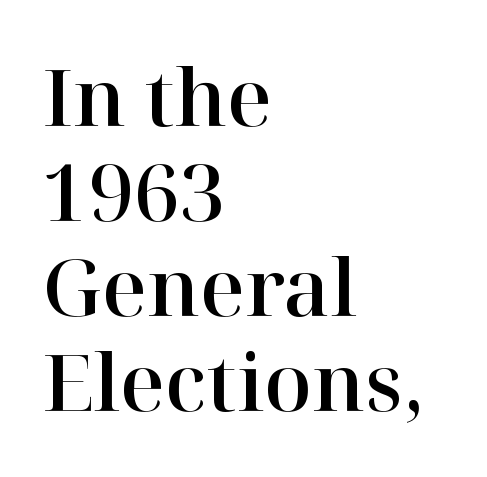
Anything drawn beneath the words? Only blank space. Is the letter spacing exaggerated? No — it looks like the ordinary default. Caption: multi-line text, flush left, ragged right. Ascenders rise straight up at ninety degrees. Varying glyph widths throughout — classic text-font behaviour.
